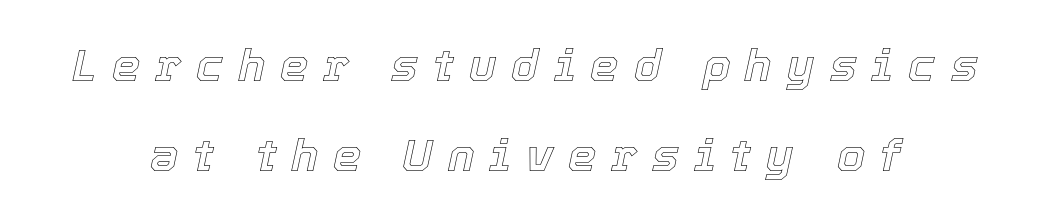
{"italic": "yes", "lean": "right", "slant_degrees": 12, "width": "normal", "x_height": "medium", "monospaced": "no", "underline": "no", "line_spacing": "loose", "line_spacing_ratio": 2.01, "letter_spacing": "wide", "letter_spacing_em": 0.33, "glyph_px": 45}
